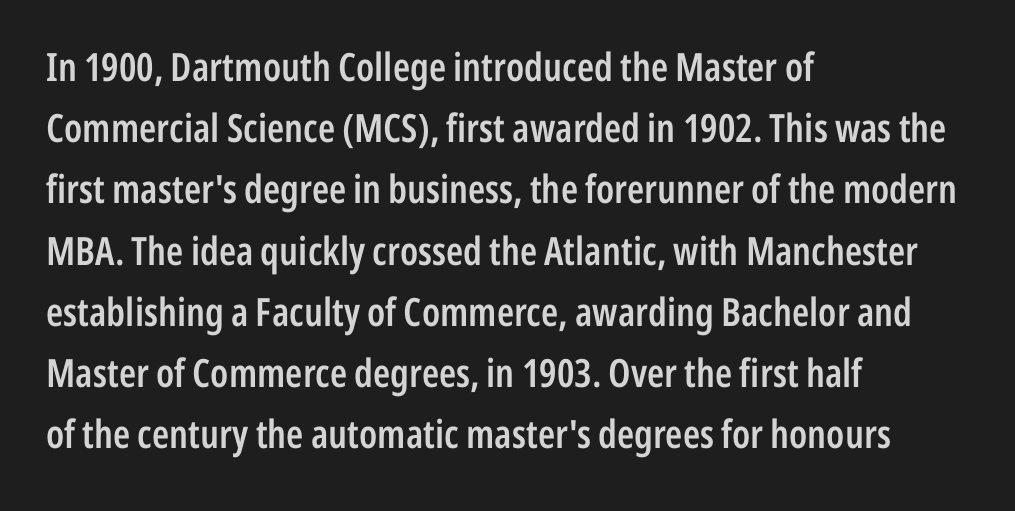
Q: Is the text bold? A: Semi-bold.
Q: Is the text italic (slanted)? A: No, it is upright.
Q: Is the typeface a serif or a sans-serif typeface? A: Sans-serif.
Q: Is the text underlined? A: No.
Q: How is the paragraph aligned? A: Left-aligned.
Q: Is the spacing between letters normal or unusually wide? A: Normal.
Q: Is the spacing between lines tight, normal or loose? A: Normal.
Q: Width (condensed, normal, or wide)? A: Condensed.
Q: Stroke contrast? A: Low.
Q: x-height? A: Medium.
Q: Monospaced? A: No.
